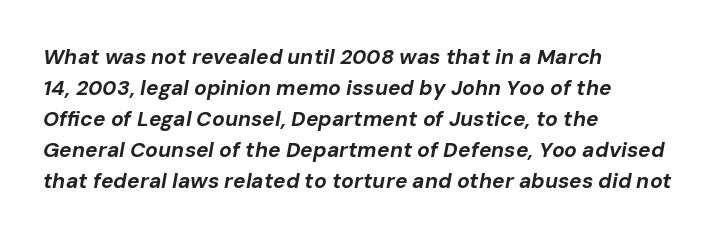
Quick note: interline space is typical. I'd describe the lettering as bold — thick and assertive. The foot of each line stays bare and open. The whole block is typeset with a tilt.
